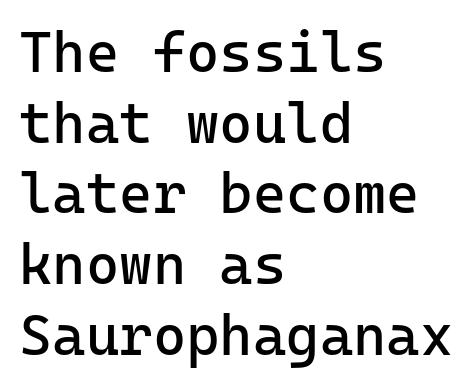
This is the regular roman posture of the typeface. Anything drawn beneath the words? Only blank space. There is no visible air inserted between adjacent glyphs. Note the uniform advance width — an 'i' takes as much space as an 'm'. Stroke terminals: plain, sans-serif. The typesetter chose a ragged-right arrangement here.
